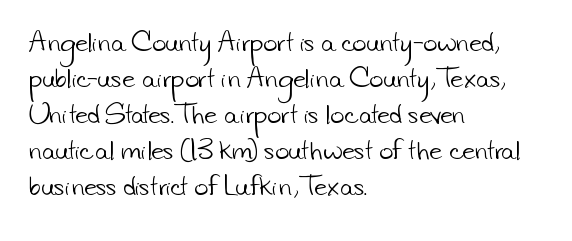
Q: Is the text bold? A: No.
Q: Is the text underlined? A: No.
Q: How is the paragraph aligned? A: Left-aligned.
Q: Is the spacing between letters normal or unusually wide? A: Normal.
Q: Is the spacing between lines tight, normal or loose? A: Normal.
